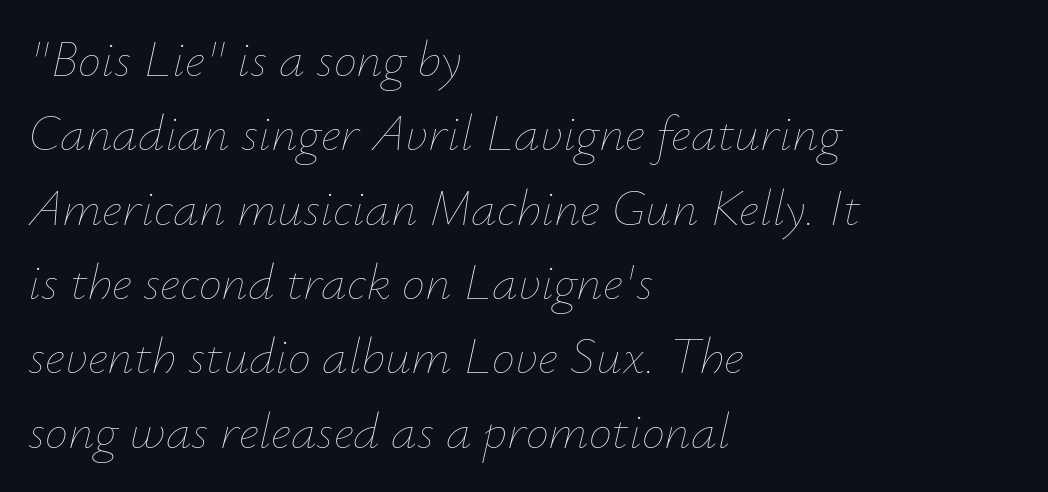
{"italic": "yes", "lean": "right", "slant_degrees": 12, "bold": "no", "weight": "thin", "width": "normal", "stroke_contrast": "low", "x_height": "small", "monospaced": "no", "underline": "no", "align": "left", "line_spacing": "normal", "line_spacing_ratio": 1.43, "letter_spacing": "normal", "letter_spacing_em": 0.0, "glyph_px": 52}
